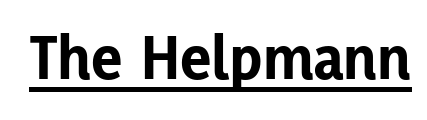
{"serif": "no", "italic": "no", "bold": "yes", "weight": "bold", "width": "normal", "stroke_contrast": "low", "x_height": "medium", "monospaced": "no", "underline": "yes", "letter_spacing": "normal", "letter_spacing_em": 0.0, "glyph_px": 66}
